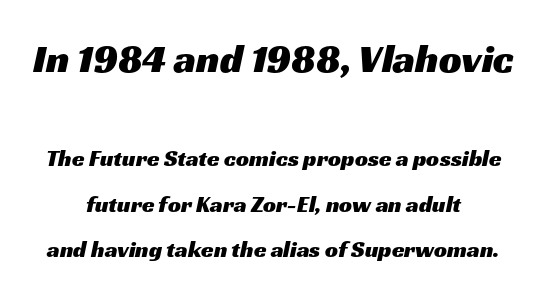
{"serif": "no", "width": "wide", "stroke_contrast": "medium", "x_height": "medium", "monospaced": "no", "underline": "no", "align": "center", "line_spacing": "loose", "line_spacing_ratio": 1.98, "letter_spacing": "normal", "letter_spacing_em": 0.0, "larger_block": "first", "size_ratio": 1.74, "glyph_px": 40}
